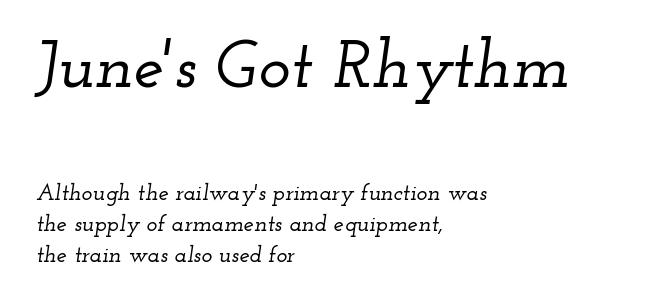
The image shows 68 px wide serif type, italic (leaning right); set left-aligned, normal line spacing (1.35x), normal letter spacing, not underlined; the first (top) block is 2.96x larger; low stroke contrast and a small x-height.
